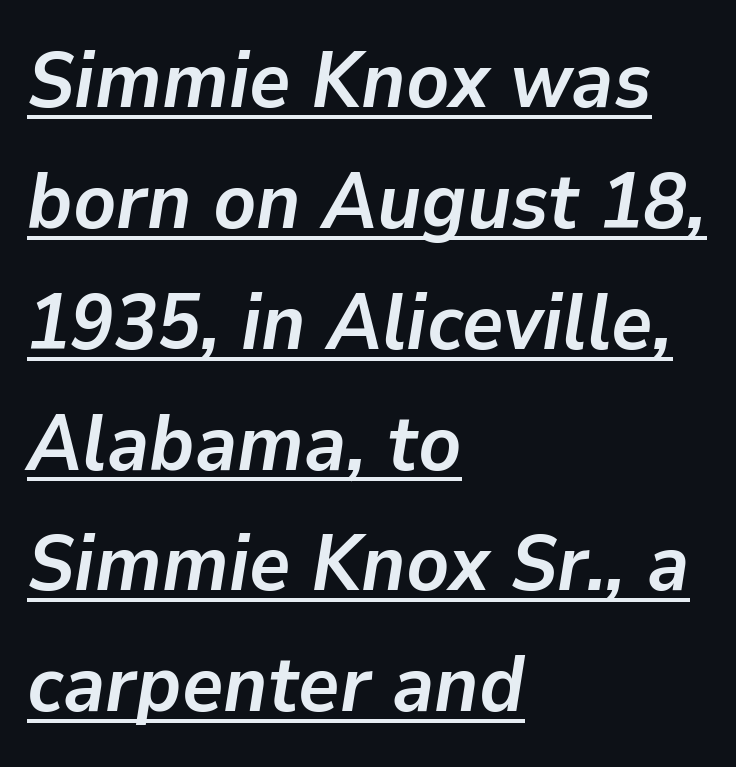
Each new line begins a customary step beneath the previous one. Looks like regular typesetting: each glyph gets only the width it needs. Spacing between characters is what you'd get straight out of the box. Visually the block forms a straight wall on the left and a jagged coastline on the right. Italic? Definitely — the glyphs are oblique.
